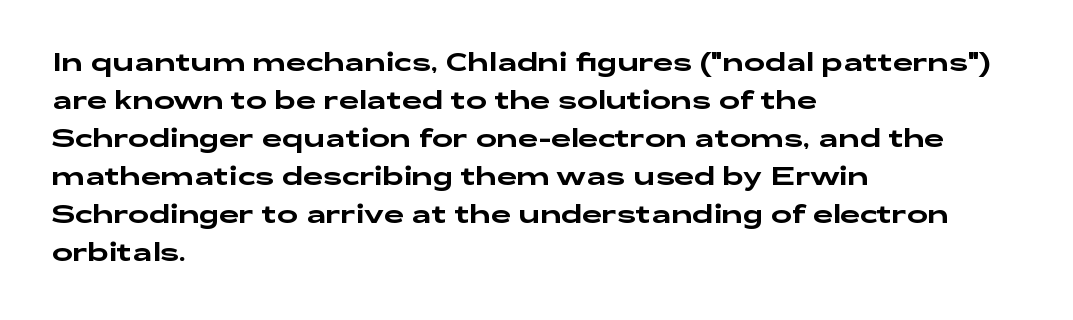
Q: Is the text italic (slanted)? A: No, it is upright.
Q: Is the text underlined? A: No.
Q: How is the paragraph aligned? A: Left-aligned.
Q: Is the spacing between letters normal or unusually wide? A: Normal.
Q: Is the spacing between lines tight, normal or loose? A: Normal.
